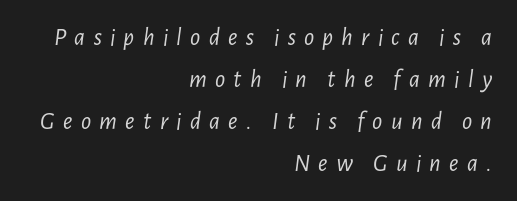
Q: Is the text bold? A: No.
Q: Is the text italic (slanted)? A: Yes, it leans right by about 7 degrees.
Q: Is the text underlined? A: No.
Q: How is the paragraph aligned? A: Right-aligned.
Q: Is the spacing between letters normal or unusually wide? A: Unusually wide.
Q: Is the spacing between lines tight, normal or loose? A: Normal.
